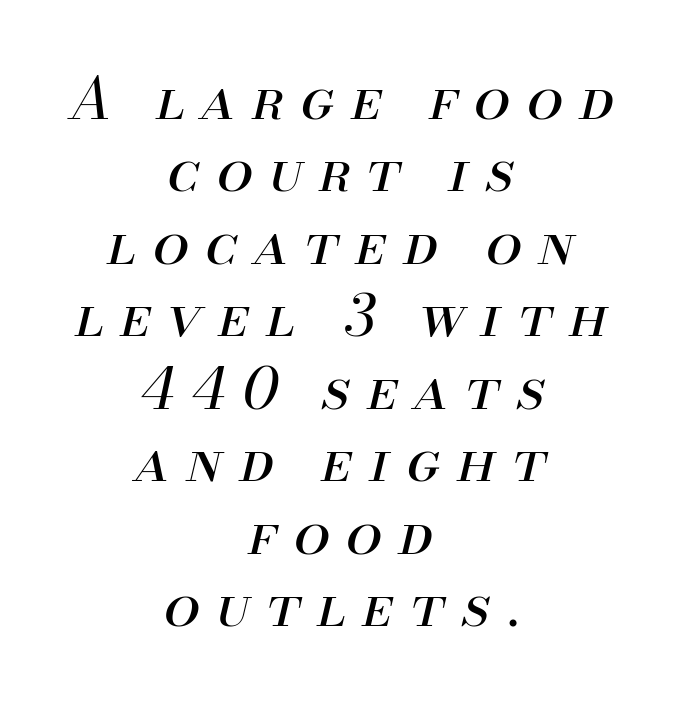
This is oblique type, the kind used for emphasis or titles. The face looks like a standard text weight, possibly lighter. What's the leading like? Ordinary, nothing unusual. Loose tracking; the words dissolve into strings of separated letters. Note the varied advance widths — an 'i' is clearly narrower than an 'm'.
